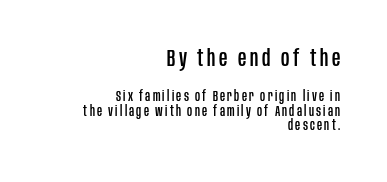
Q: Is the text italic (slanted)? A: No, it is upright.
Q: Is the text underlined? A: No.
Q: How is the paragraph aligned? A: Right-aligned.
Q: Is the spacing between lines tight, normal or loose? A: Tight.
Q: Which block of text is set in a larger size, the first (top) or the second (bottom)? A: The first (top) one.
